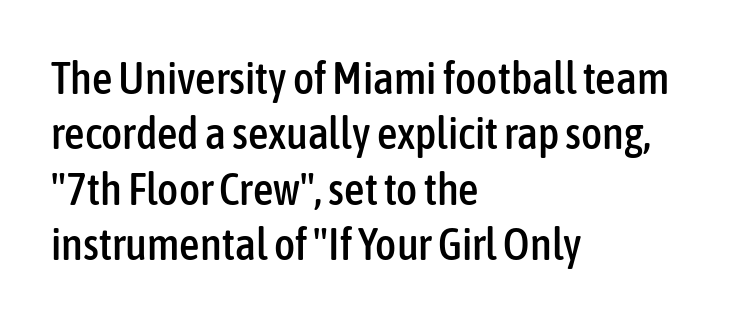
Q: Is the text italic (slanted)? A: No, it is upright.
Q: Is the typeface a serif or a sans-serif typeface? A: Sans-serif.
Q: Is the text underlined? A: No.
Q: How is the paragraph aligned? A: Left-aligned.
Q: Is the spacing between letters normal or unusually wide? A: Normal.
Q: Width (condensed, normal, or wide)? A: Condensed.
Q: Stroke contrast? A: Low.
Q: x-height? A: Medium.
Q: Monospaced? A: No.
